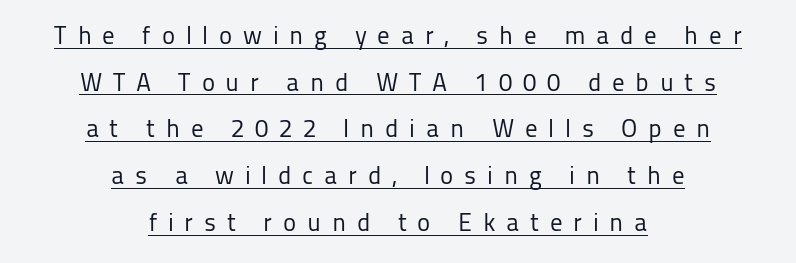
The image shows 25 px text type, upright; set centered, line spacing 1.87x, unusually wide letter spacing (+0.43 em), underlined.
